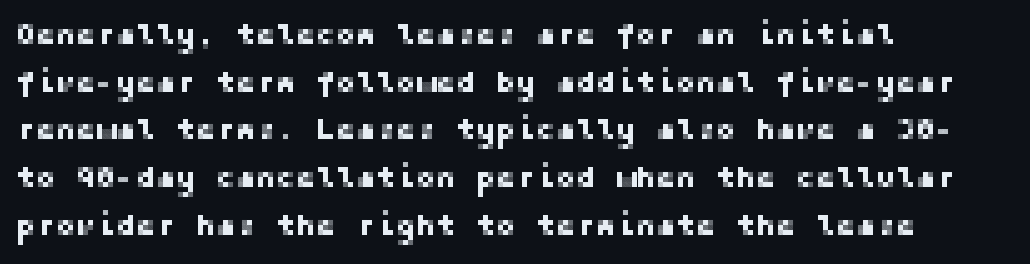
Q: Is the text italic (slanted)? A: No, it is upright.
Q: Is the typeface a serif or a sans-serif typeface? A: Sans-serif.
Q: Is the text underlined? A: No.
Q: How is the paragraph aligned? A: Left-aligned.
Q: Is the spacing between letters normal or unusually wide? A: Normal.
Q: Is the spacing between lines tight, normal or loose? A: Normal.
Q: Width (condensed, normal, or wide)? A: Normal.
Q: Stroke contrast? A: Low.
Q: x-height? A: Medium.
